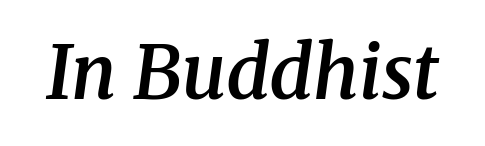
The image shows 74 px semibold serif type, italic (leaning right); set normal letter spacing, not underlined; medium stroke contrast and a medium x-height.
